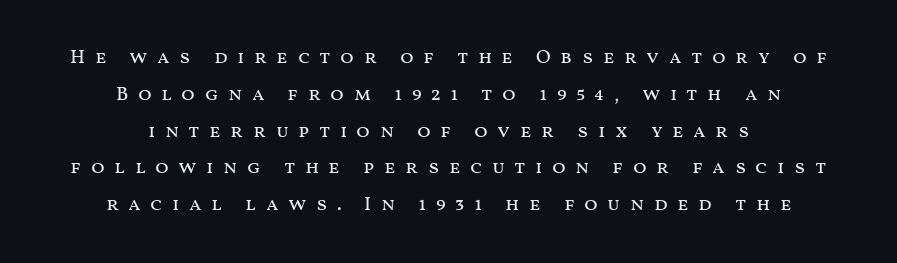
Rule under the text: the space is simply empty. On a weight scale, this lands at 450 or below. Between one letter and the next there's a generous, obvious gap. The setting favours the middle, as headings and verse often do. When letters stand straight like this, we call the style roman or upright.
